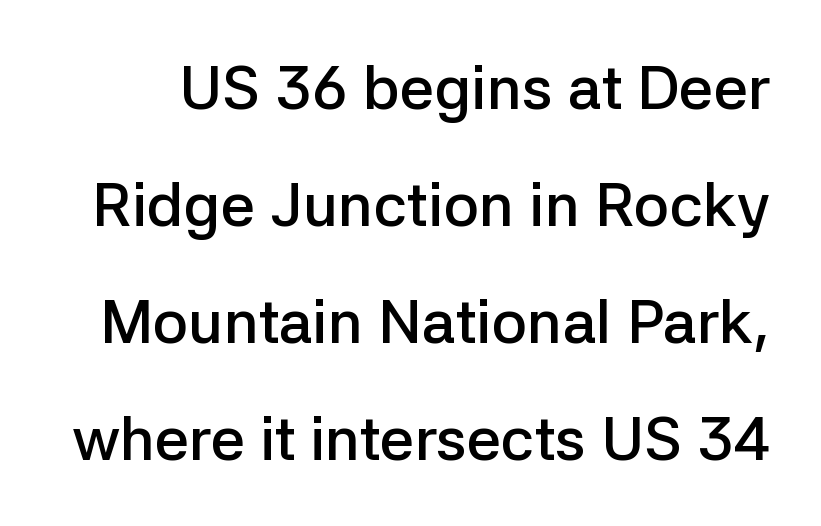
Q: Is the text bold? A: Semi-bold.
Q: Is the text italic (slanted)? A: No, it is upright.
Q: Is the typeface a serif or a sans-serif typeface? A: Sans-serif.
Q: Is the text underlined? A: No.
Q: Is the spacing between letters normal or unusually wide? A: Normal.
Q: Is the spacing between lines tight, normal or loose? A: Loose.
Q: Width (condensed, normal, or wide)? A: Normal.
Q: Stroke contrast? A: Low.
Q: x-height? A: Medium.
Q: Monospaced? A: No.
